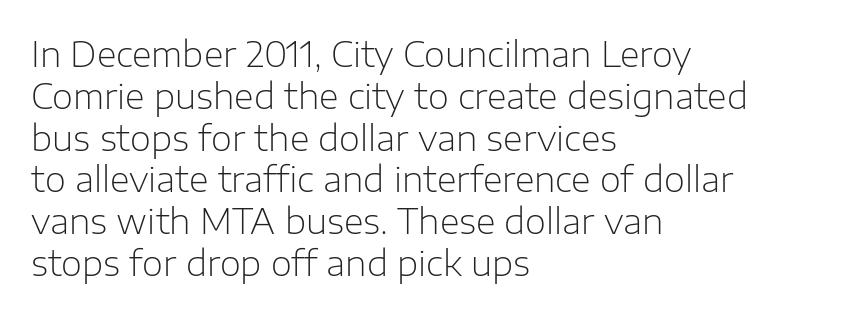
The image shows 34 px light sans-serif type, upright; set left-aligned, line spacing 1.23x, normal letter spacing, not underlined; low stroke contrast and a medium x-height.
